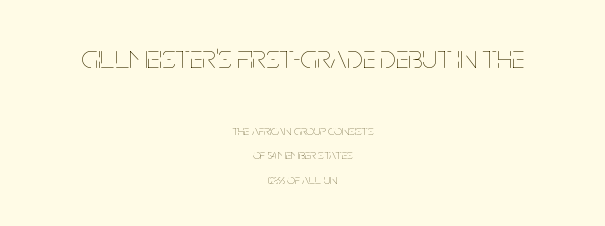
Q: Is the text bold? A: No.
Q: Is the text italic (slanted)? A: No, it is upright.
Q: Is the text underlined? A: No.
Q: How is the paragraph aligned? A: Centered.
Q: Is the spacing between letters normal or unusually wide? A: Normal.
Q: Which block of text is set in a larger size, the first (top) or the second (bottom)? A: The first (top) one.
Q: Width (condensed, normal, or wide)? A: Condensed.
Q: Stroke contrast? A: Low.
Q: x-height? A: Large.
Q: Monospaced? A: No.
